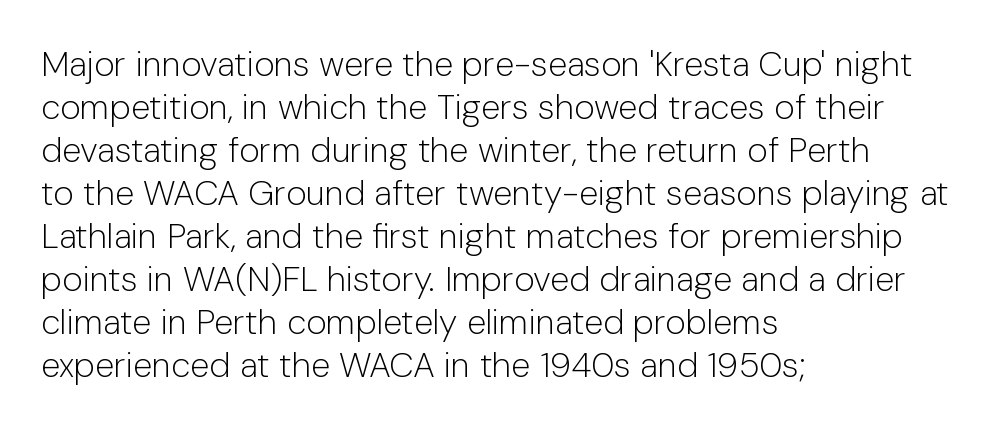
Honestly, the letter spacing is just normal — you wouldn't notice it. Rule under the text: the space is simply empty. Horizontally, the lines are justified to the leading edge only. In terms of letterform style, serifs are entirely absent. Character widths vary here, with narrow letters taking less room than wide ones. If you drew a line through each stem, it would be perfectly vertical.
